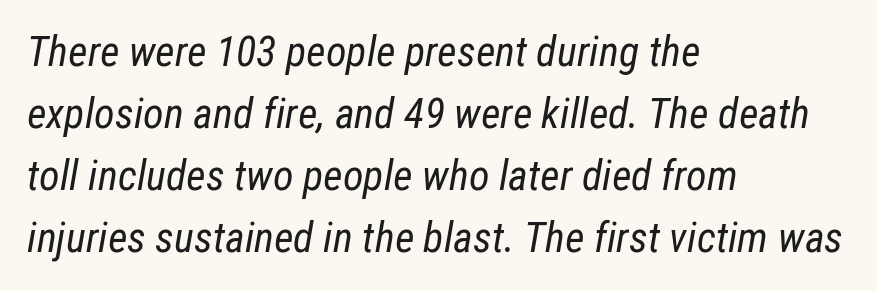
{"italic": "yes", "lean": "right", "slant_degrees": 12, "bold": "no", "weight": "regular", "width": "condensed", "stroke_contrast": "low", "x_height": "medium", "monospaced": "no", "underline": "no", "align": "left", "line_spacing": "normal", "line_spacing_ratio": 1.48, "letter_spacing": "normal", "letter_spacing_em": 0.0, "glyph_px": 42}
